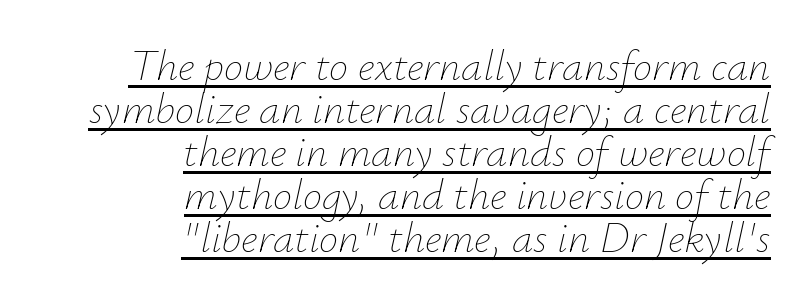
The face used here is rendered with its standard letterfit. In terms of posture, this sample is oblique. Each letter keeps its own natural width here, so spacing adapts to shape. No heavy texture on the line: the type isn't bold. Reading down the column, the eye jumps only a short way to each next line.
